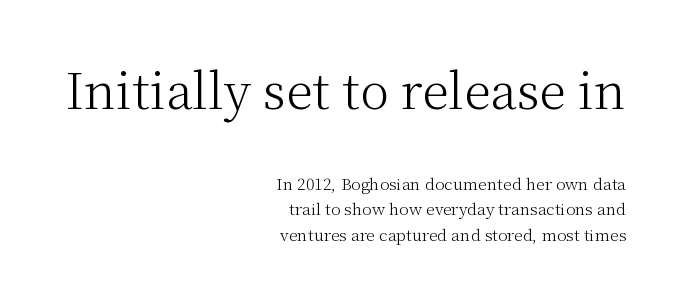
{"serif": "yes", "italic": "no", "bold": "no", "weight": "light", "width": "normal", "stroke_contrast": "medium", "x_height": "medium", "monospaced": "no", "underline": "no", "align": "right", "line_spacing": "normal", "line_spacing_ratio": 1.62, "letter_spacing": "normal", "letter_spacing_em": 0.0, "larger_block": "first", "size_ratio": 3.06, "glyph_px": 49}
